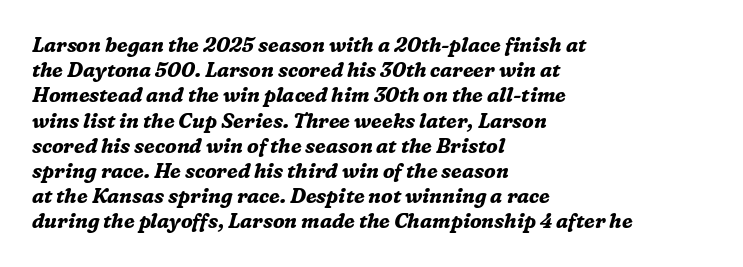
Q: Is the text bold? A: Yes.
Q: Is the text italic (slanted)? A: Yes, it leans right by about 16 degrees.
Q: Is the text underlined? A: No.
Q: How is the paragraph aligned? A: Left-aligned.
Q: Is the spacing between letters normal or unusually wide? A: Normal.
Q: Is the spacing between lines tight, normal or loose? A: Normal.
